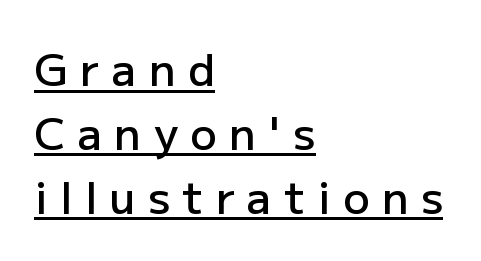
The image shows 44 px semibold sans-serif type, upright; set left-aligned, normal line spacing (1.45x), unusually wide letter spacing (+0.28 em), underlined; low stroke contrast and a medium x-height.
